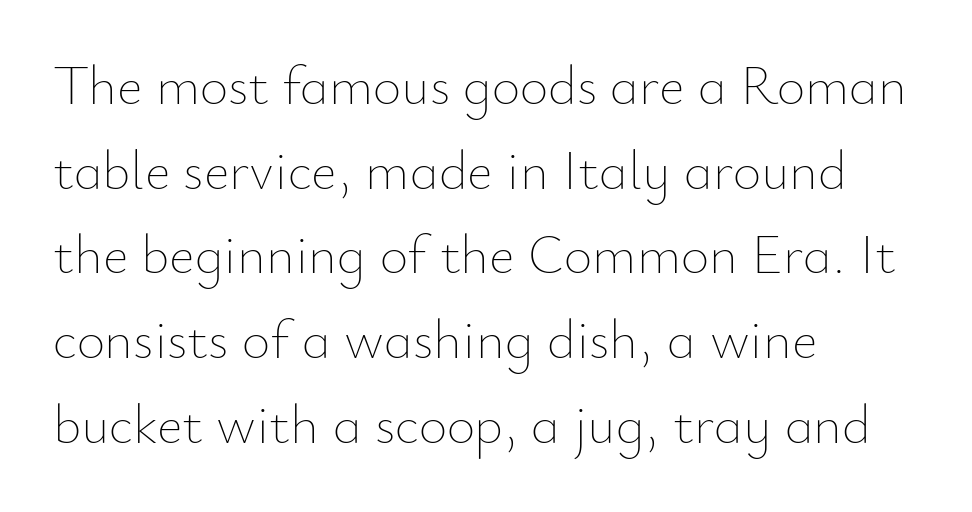
{"italic": "no", "bold": "no", "weight": "thin", "width": "normal", "stroke_contrast": "low", "x_height": "small", "monospaced": "no", "underline": "no", "align": "left", "line_spacing": "normal", "line_spacing_ratio": 1.54, "letter_spacing": "normal", "letter_spacing_em": 0.0, "glyph_px": 55}
